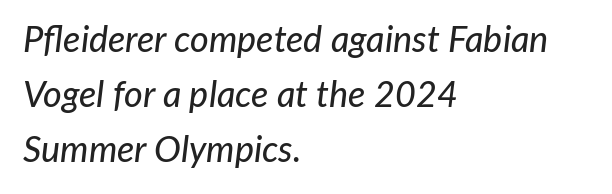
Q: Is the text italic (slanted)? A: Yes, it leans right by about 7 degrees.
Q: Is the text underlined? A: No.
Q: How is the paragraph aligned? A: Left-aligned.
Q: Is the spacing between letters normal or unusually wide? A: Normal.
Q: Is the spacing between lines tight, normal or loose? A: Normal.
Q: Width (condensed, normal, or wide)? A: Normal.
Q: Stroke contrast? A: Low.
Q: x-height? A: Medium.
Q: Monospaced? A: No.
